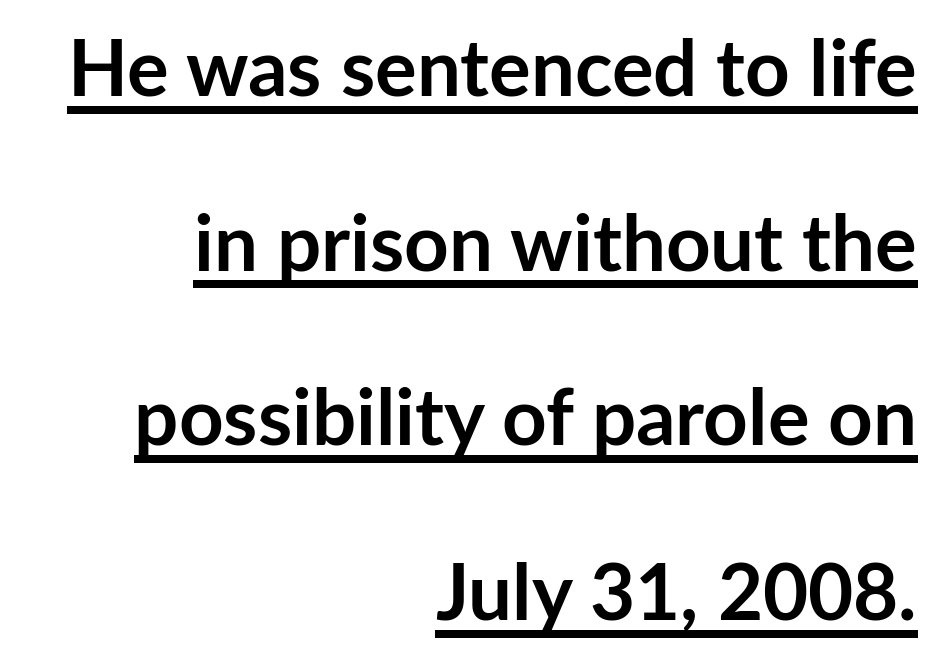
{"serif": "no", "italic": "no", "bold": "yes", "weight": "semibold", "width": "normal", "stroke_contrast": "low", "x_height": "medium", "monospaced": "no", "underline": "yes", "align": "right", "line_spacing": "loose", "line_spacing_ratio": 2.24, "letter_spacing": "normal", "letter_spacing_em": 0.0, "glyph_px": 78}
